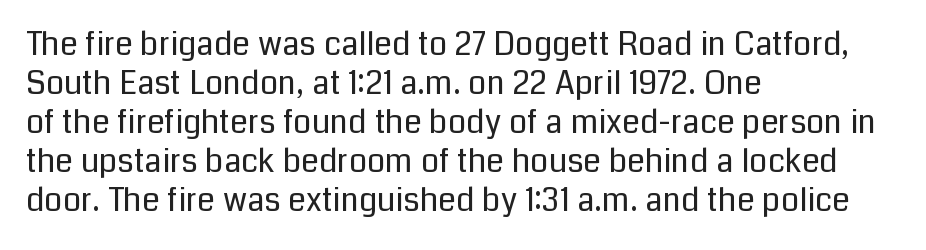
{"serif": "no", "italic": "no", "bold": "no", "weight": "regular", "width": "normal", "stroke_contrast": "low", "x_height": "medium", "monospaced": "no", "underline": "no", "align": "left", "line_spacing_ratio": 1.22, "letter_spacing": "normal", "letter_spacing_em": 0.0, "glyph_px": 32}
